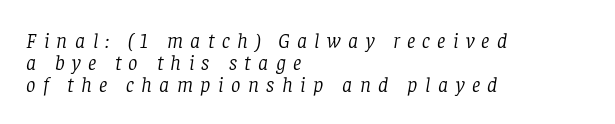
The image shows 21 px text type, italic (leaning right); set left-aligned, tight line spacing (1.05x), unusually wide letter spacing (+0.35 em), not underlined.
